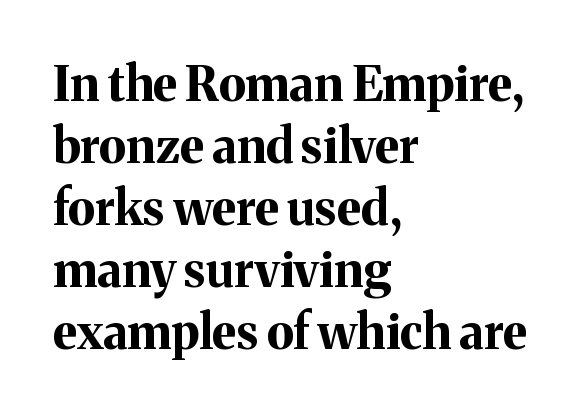
Q: Is the text bold? A: Yes.
Q: Is the text italic (slanted)? A: No, it is upright.
Q: Is the typeface a serif or a sans-serif typeface? A: Serif.
Q: Is the text underlined? A: No.
Q: How is the paragraph aligned? A: Left-aligned.
Q: Is the spacing between letters normal or unusually wide? A: Normal.
Q: Is the spacing between lines tight, normal or loose? A: Normal.
Q: Width (condensed, normal, or wide)? A: Normal.
Q: Stroke contrast? A: Medium.
Q: x-height? A: Medium.
Q: Monospaced? A: No.
